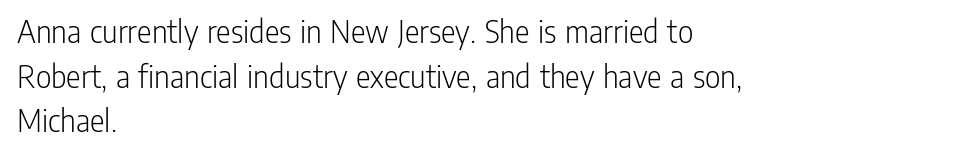
The letters sit at their default tracking, neither squeezed nor spread. The characters are drawn with everyday or finer stroke widths. Leading: standard. The rendering uses natural spacing where letterforms have individual widths. A bare baseline throughout the passage. Classification — sans serif.
